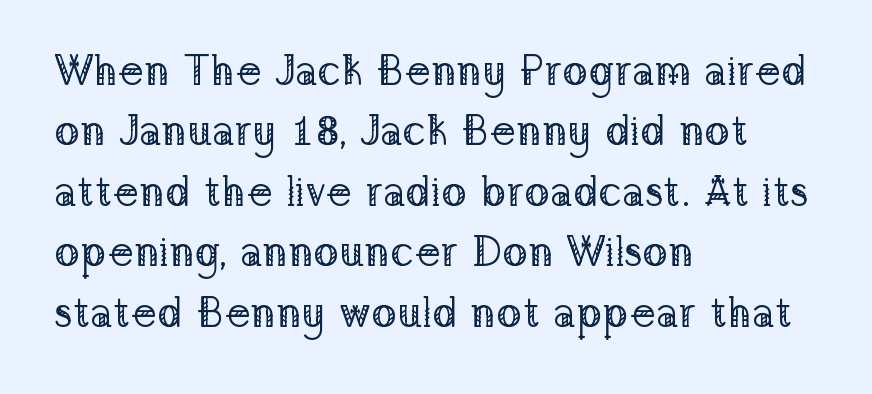
The image shows 42 px regular-weight serif type, upright; set left-aligned, normal line spacing (1.44x), normal letter spacing, not underlined; low stroke contrast and a medium x-height.
